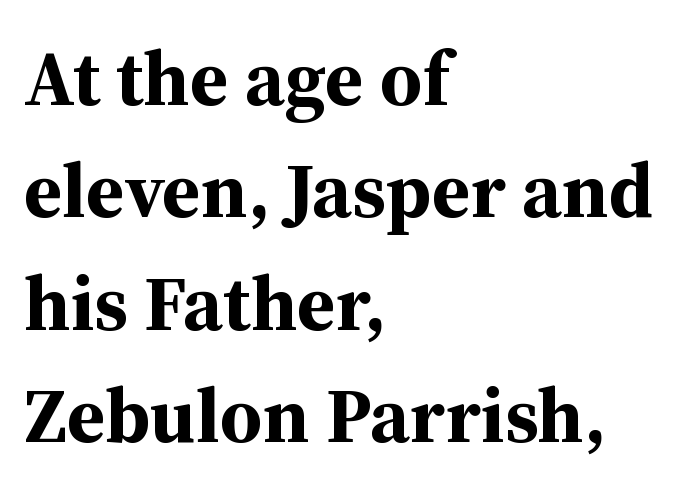
The image shows 78 px bold serif type, upright; set left-aligned, normal line spacing (1.44x), normal letter spacing, not underlined; medium stroke contrast and a medium x-height.
